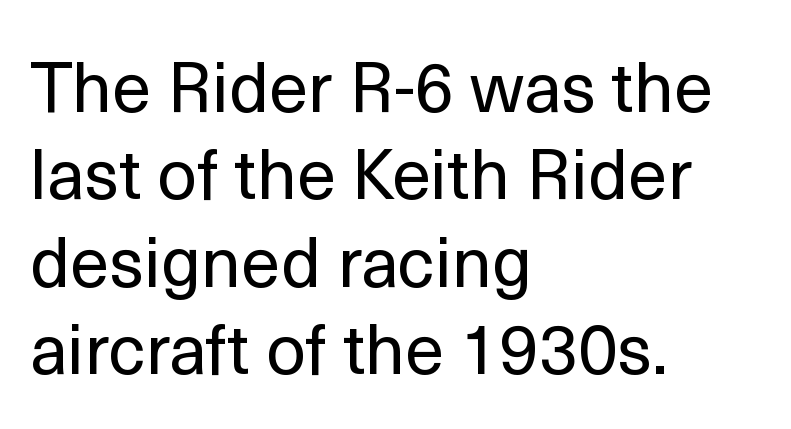
The image shows 70 px regular-weight sans-serif type, upright; set left-aligned, normal line spacing (1.25x), normal letter spacing, not underlined; a medium x-height.
